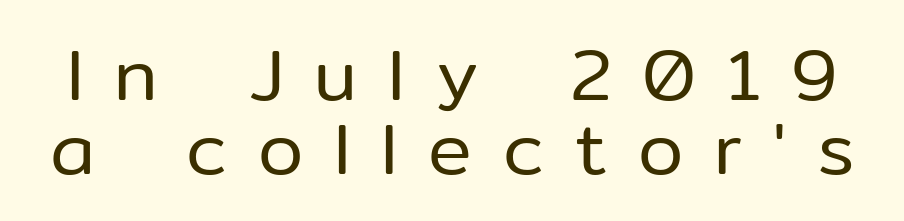
Proportional: the letters do not fall into vertical columns. The type family on display is of the sans-serif kind. What stands out about the letter spacing? Its width — letters are far apart. This rendering features lettering with no underline. The specimen reads as upright at a glance. These lines huddle together more closely than default settings would place them.
